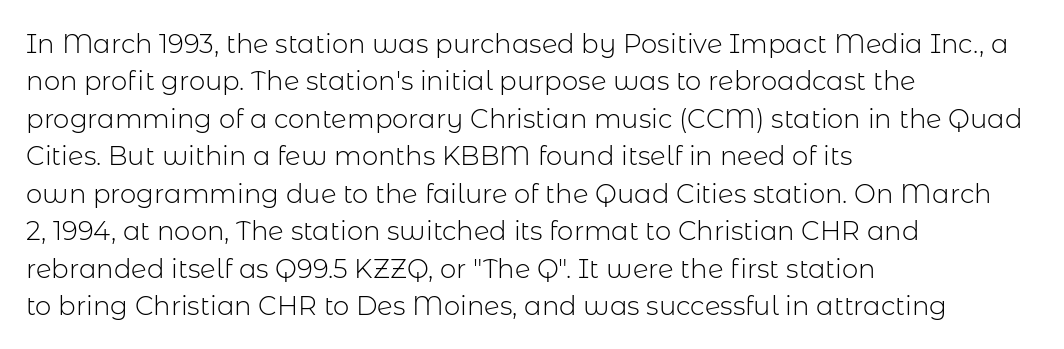
The image shows 26 px text type, upright; set left-aligned, normal line spacing (1.44x), normal letter spacing, not underlined.
